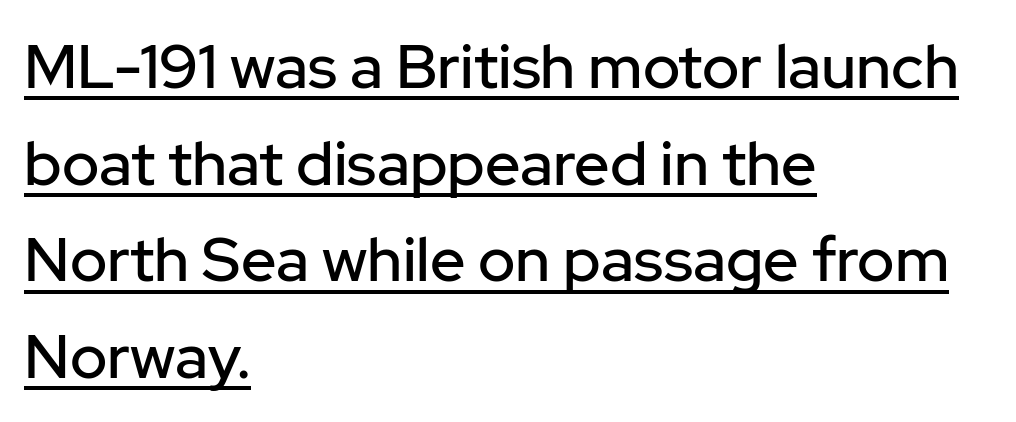
{"serif": "no", "italic": "no", "width": "normal", "stroke_contrast": "low", "x_height": "medium", "monospaced": "no", "underline": "yes", "align": "left", "line_spacing": "normal", "line_spacing_ratio": 1.56, "letter_spacing": "normal", "letter_spacing_em": 0.0, "glyph_px": 62}
